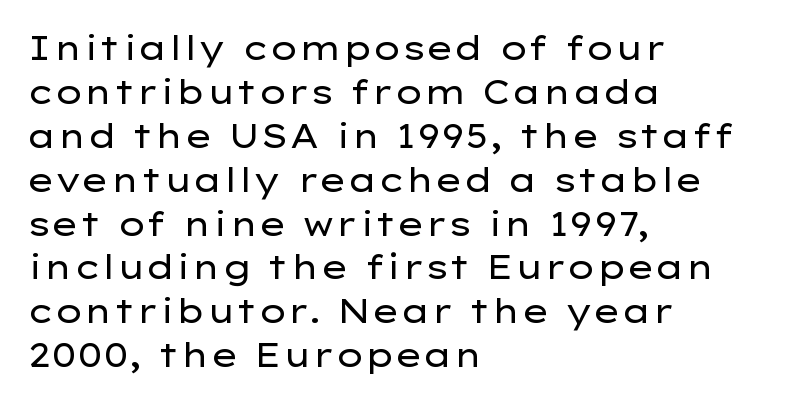
Q: Is the text bold? A: No.
Q: Is the text italic (slanted)? A: No, it is upright.
Q: Is the typeface a serif or a sans-serif typeface? A: Sans-serif.
Q: Is the text underlined? A: No.
Q: How is the paragraph aligned? A: Left-aligned.
Q: Is the spacing between letters normal or unusually wide? A: Normal.
Q: Is the spacing between lines tight, normal or loose? A: Normal.
Q: Width (condensed, normal, or wide)? A: Wide.
Q: Stroke contrast? A: Low.
Q: x-height? A: Medium.
Q: Monospaced? A: No.
